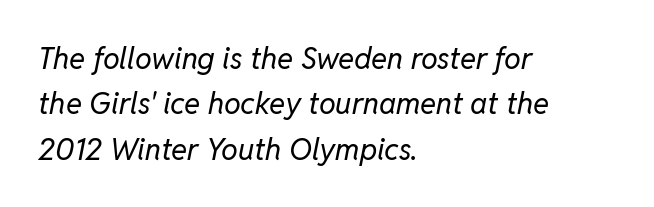
{"italic": "yes", "lean": "right", "slant_degrees": 11, "bold": "no", "weight": "regular", "width": "normal", "stroke_contrast": "low", "x_height": "medium", "monospaced": "no", "underline": "no", "align": "left", "line_spacing": "normal", "line_spacing_ratio": 1.51, "letter_spacing": "normal", "letter_spacing_em": 0.0, "glyph_px": 30}
